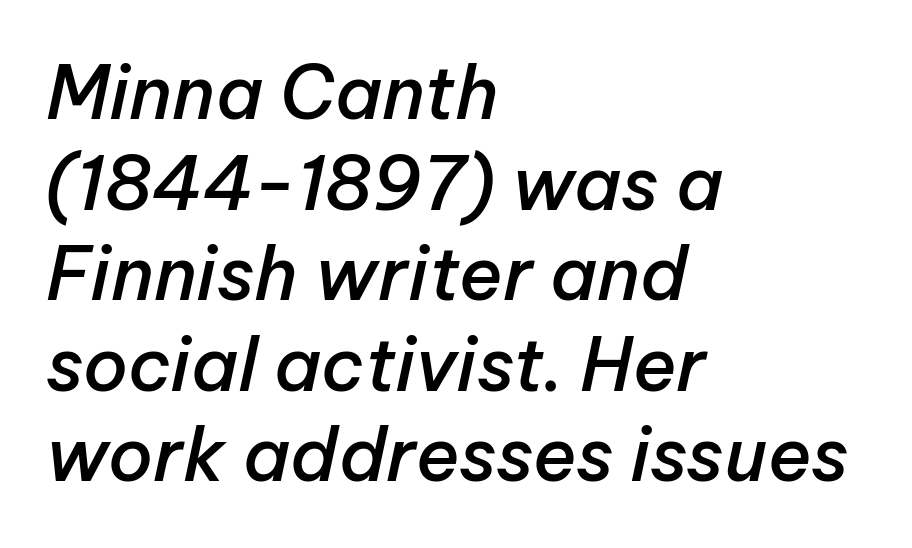
{"italic": "yes", "lean": "right", "slant_degrees": 12, "bold": "semi", "weight": "semibold", "width": "normal", "stroke_contrast": "low", "x_height": "medium", "monospaced": "no", "underline": "no", "align": "left", "line_spacing_ratio": 1.24, "letter_spacing": "normal", "letter_spacing_em": 0.0, "glyph_px": 73}
